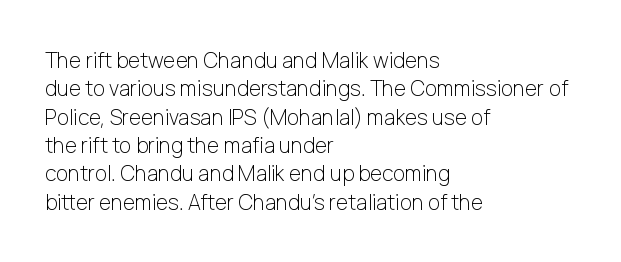
{"italic": "no", "bold": "no", "underline": "no", "align": "left", "line_spacing": "normal", "line_spacing_ratio": 1.35, "letter_spacing": "normal", "letter_spacing_em": 0.0, "glyph_px": 21}
